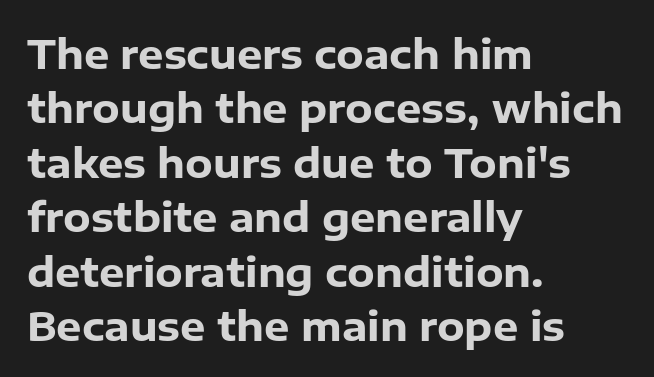
These lines are set flush left with a ragged right edge. I'd describe the lettering as bold — thick and assertive. The typeface chosen for these lines omits serifs. A typesetter would call this zero additional tracking. Vertically, the passage feels balanced, rows spaced as you'd expect. The strip under each line holds only bare page.
